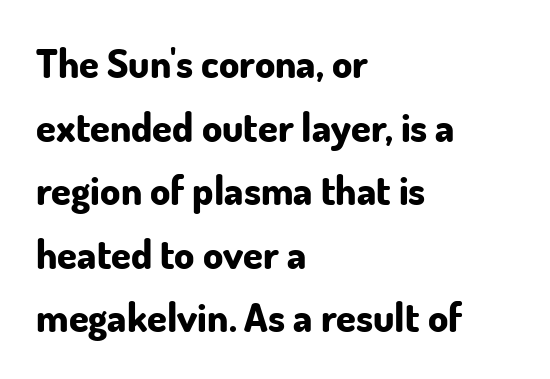
{"serif": "no", "italic": "no", "bold": "yes", "weight": "bold", "width": "normal", "stroke_contrast": "low", "x_height": "small", "monospaced": "no", "underline": "no", "align": "left", "line_spacing": "normal", "line_spacing_ratio": 1.59, "letter_spacing": "normal", "letter_spacing_em": 0.0, "glyph_px": 40}
